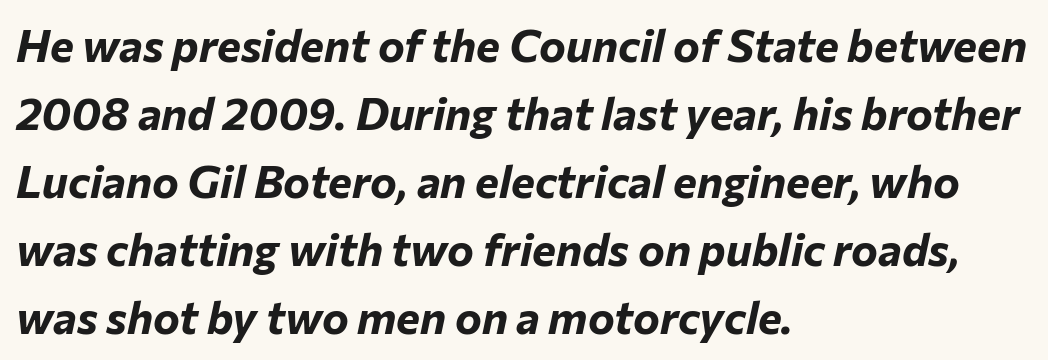
Q: Is the text bold? A: Yes.
Q: Is the text italic (slanted)? A: Yes, it leans right by about 12 degrees.
Q: Is the text underlined? A: No.
Q: How is the paragraph aligned? A: Left-aligned.
Q: Is the spacing between letters normal or unusually wide? A: Normal.
Q: Is the spacing between lines tight, normal or loose? A: Normal.
Q: Width (condensed, normal, or wide)? A: Normal.
Q: Stroke contrast? A: Low.
Q: x-height? A: Medium.
Q: Monospaced? A: No.
